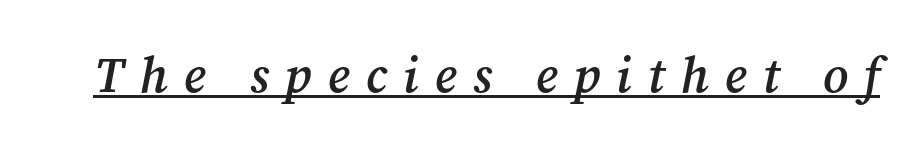
Notice the strokes are somewhat thickened but not fully heavy: this is a semibold. The typography opts for an oblique posture over an upright one. A typesetter would label this face a serif. Looks like someone drew a line under every word here.
